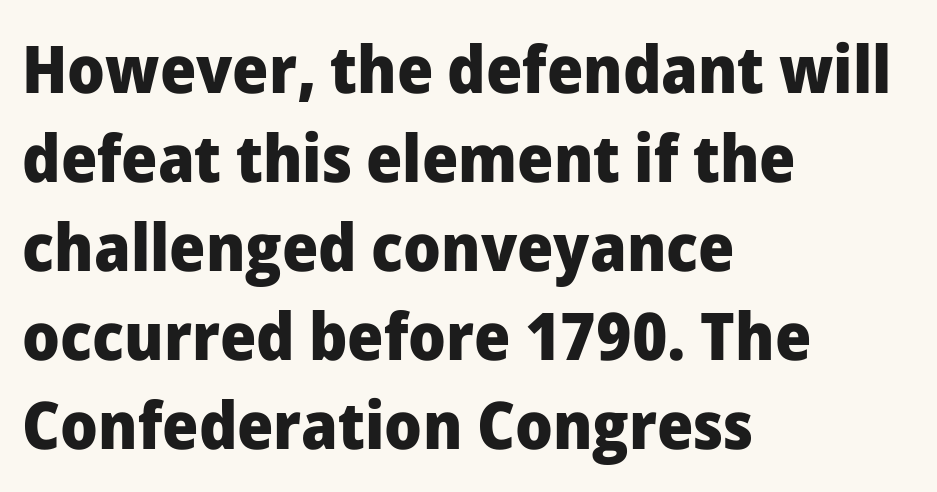
Each row of text sits above clean, open space. Serif or sans? Sans — the stroke terminals are bare. Is there any slant? The stems are plumb. Notice how thick the strokes are: this is what a full bold looks like. The vertical gap from one line to the next is medium.
